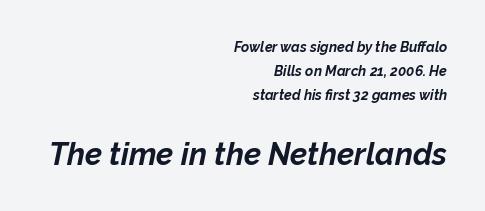
{"italic": "yes", "lean": "right", "slant_degrees": 12, "bold": "yes", "weight": "bold", "width": "normal", "stroke_contrast": "low", "x_height": "medium", "monospaced": "no", "underline": "no", "align": "right", "line_spacing_ratio": 1.71, "letter_spacing": "normal", "letter_spacing_em": 0.0, "larger_block": "second", "size_ratio": 2.21, "glyph_px": 31}
